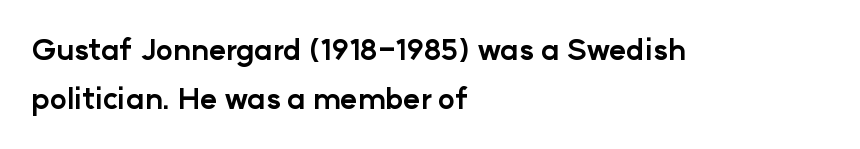
The image shows 29 px bold sans-serif type, upright; set left-aligned, normal line spacing (1.7x), normal letter spacing, not underlined; low stroke contrast and a medium x-height.
